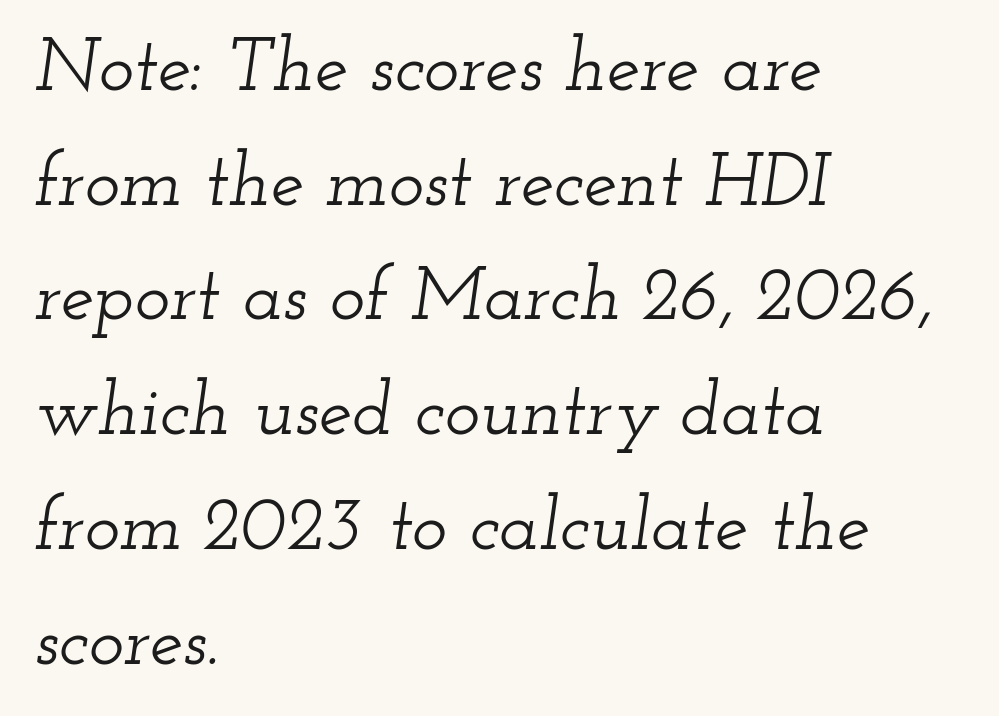
The image shows 75 px wide serif type, italic (leaning right); set left-aligned, normal line spacing (1.53x), normal letter spacing, not underlined; low stroke contrast and a small x-height.
